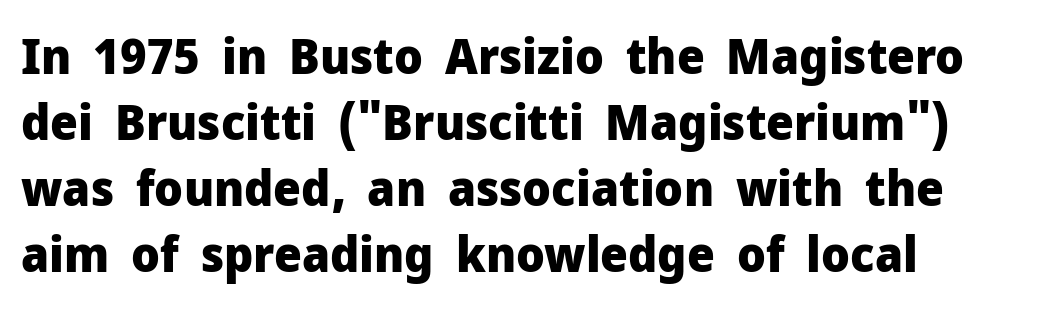
The typesetter chose a ragged-right arrangement here. A typesetter would mark this as roman, not italic. Words appear dense and cohesive because spacing is normal. The rows are spaced the way most documents space them. Strokes here are thick enough to call this a true bold. Font category for this specimen: sans-serif.
